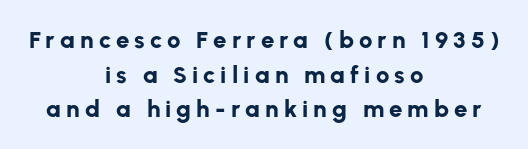
The image shows 24 px bold type, upright; set centered, normal line spacing (1.44x), unusually wide letter spacing (+0.21 em), not underlined.
